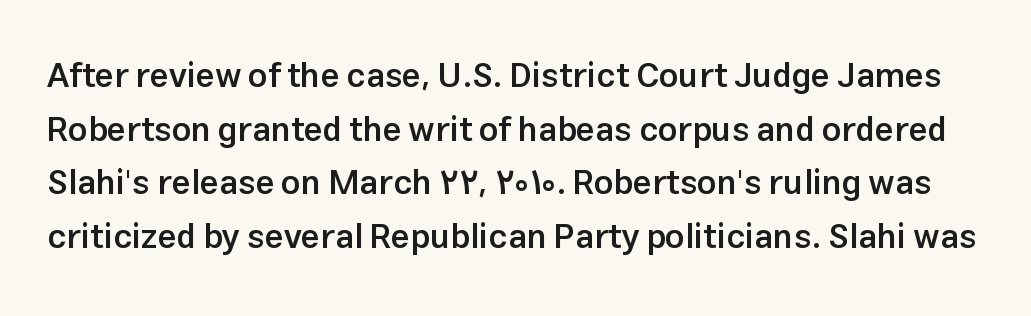
The image shows 34 px semibold sans-serif type, upright; set normal line spacing (1.58x), normal letter spacing, not underlined; low stroke contrast and a medium x-height.
